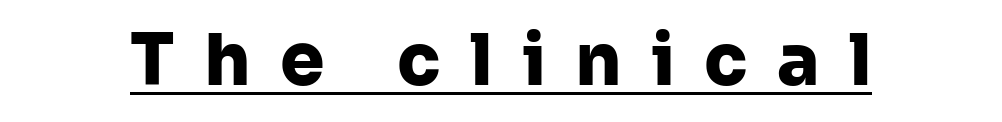
{"serif": "no", "italic": "no", "bold": "yes", "weight": "heavy", "width": "normal", "stroke_contrast": "low", "x_height": "medium", "monospaced": "no", "underline": "yes", "letter_spacing": "wide", "letter_spacing_em": 0.41, "glyph_px": 71}
